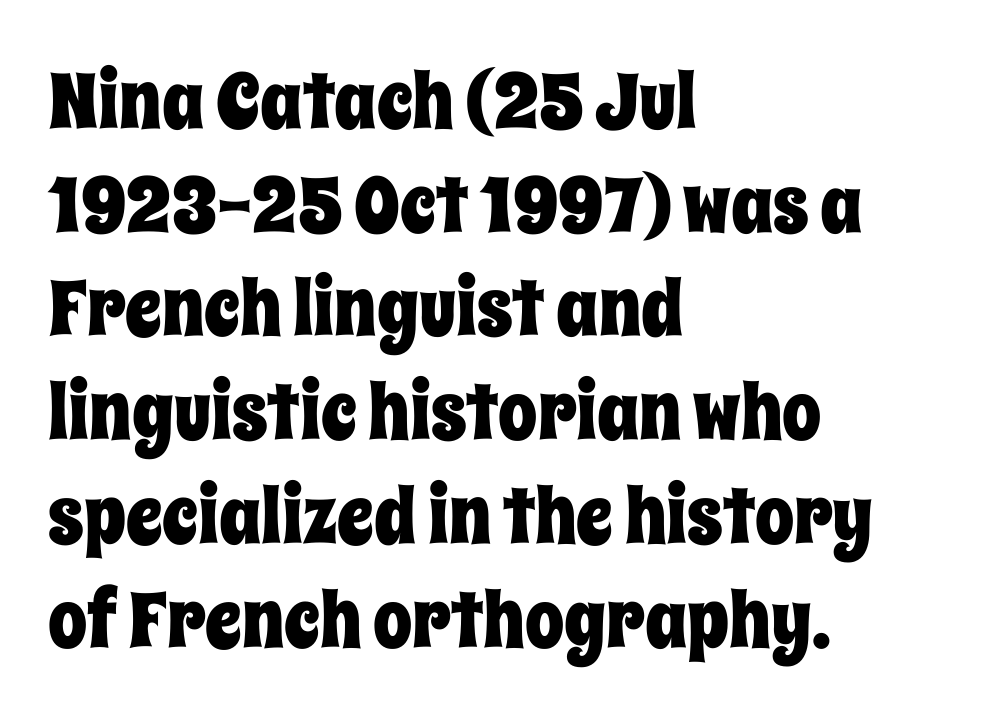
Q: Is the text italic (slanted)? A: No, it is upright.
Q: Is the text underlined? A: No.
Q: How is the paragraph aligned? A: Left-aligned.
Q: Is the spacing between letters normal or unusually wide? A: Normal.
Q: Is the spacing between lines tight, normal or loose? A: Normal.
Q: Width (condensed, normal, or wide)? A: Condensed.
Q: Stroke contrast? A: Low.
Q: x-height? A: Large.
Q: Monospaced? A: No.
